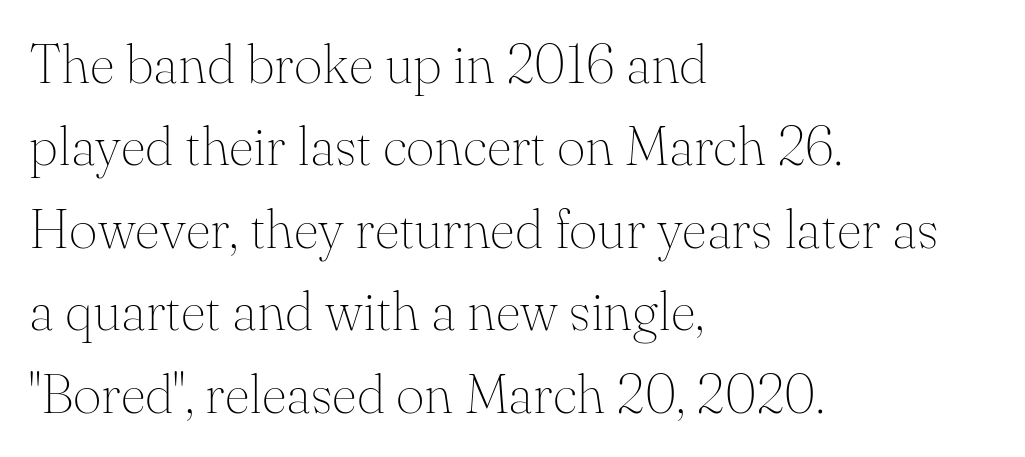
{"serif": "yes", "italic": "no", "bold": "no", "weight": "thin", "width": "normal", "stroke_contrast": "medium", "x_height": "small", "monospaced": "no", "underline": "no", "align": "left", "line_spacing": "normal", "line_spacing_ratio": 1.5, "letter_spacing": "normal", "letter_spacing_em": 0.0, "glyph_px": 55}
